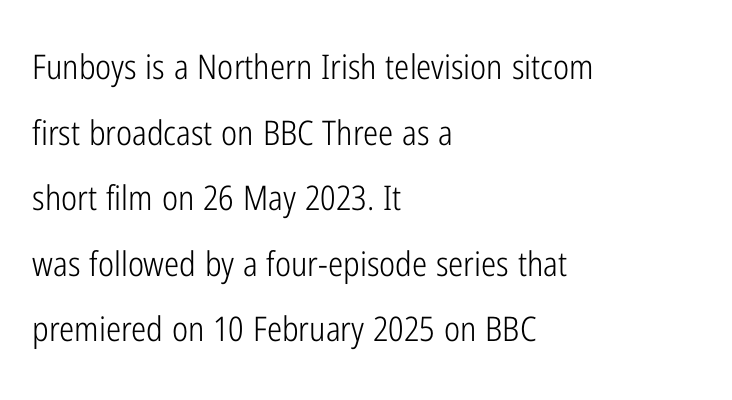
{"serif": "no", "italic": "no", "bold": "no", "weight": "light", "width": "condensed", "stroke_contrast": "low", "x_height": "medium", "monospaced": "no", "underline": "no", "align": "left", "line_spacing": "loose", "line_spacing_ratio": 1.93, "letter_spacing": "normal", "letter_spacing_em": 0.0, "glyph_px": 34}
